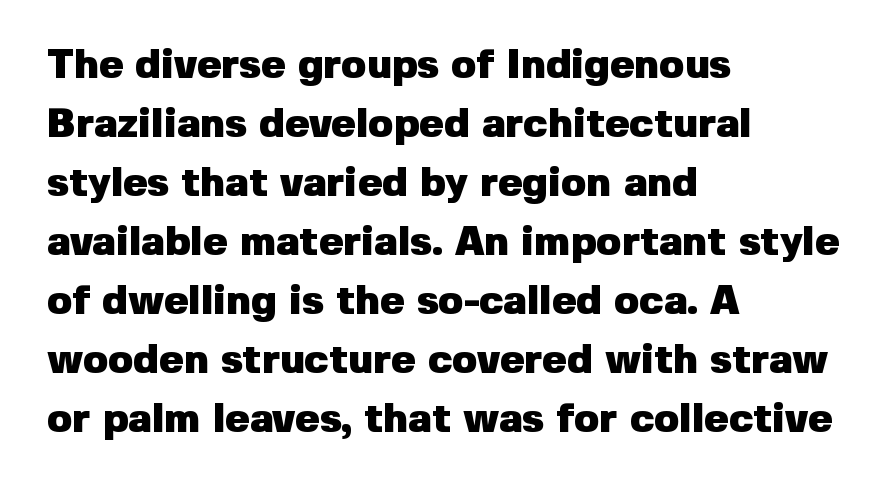
The lines in this sample share a left origin and differ only in where they stop. This sample uses an upright cut, with every glyph sitting square on the baseline. The leading is moderate, giving the passage an even texture. The face used here has the dense, thick strokes of a bold. This rendering features lettering with no underline.
